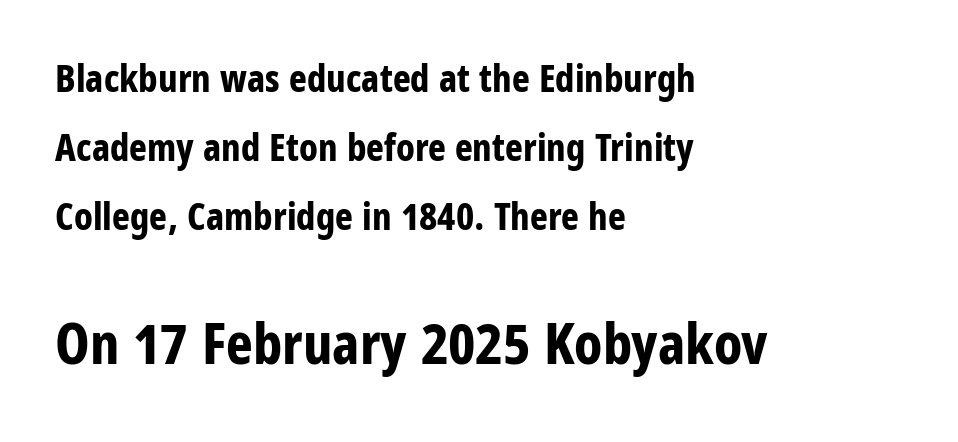
Here the second block reads like a headline and the first like body copy. Casual observation: everything's shoved over to the left. Has an underline been added? It has not. Tracking value appears to be zero — textbook default spacing. The face used here is proportionally spaced, like ordinary book or web type. The glyphs have the mass of a bold cut.
